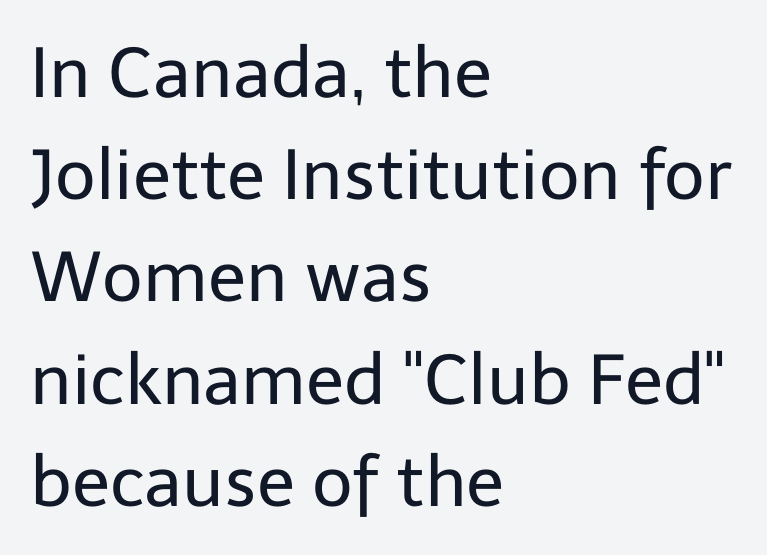
{"serif": "no", "italic": "no", "bold": "no", "weight": "regular", "width": "normal", "stroke_contrast": "low", "x_height": "medium", "monospaced": "no", "underline": "no", "align": "left", "line_spacing": "normal", "line_spacing_ratio": 1.46, "letter_spacing": "normal", "letter_spacing_em": 0.0, "glyph_px": 70}
